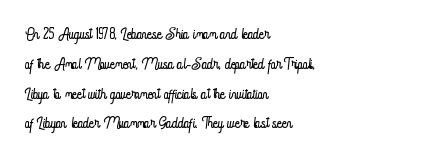
Q: Is the text bold? A: No.
Q: Is the text underlined? A: No.
Q: How is the paragraph aligned? A: Left-aligned.
Q: Is the spacing between letters normal or unusually wide? A: Normal.
Q: Is the spacing between lines tight, normal or loose? A: Normal.
